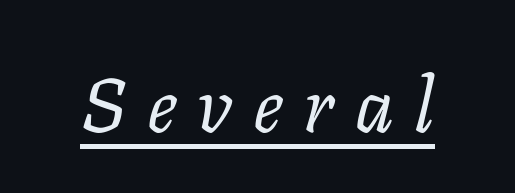
Q: Is the text bold? A: No.
Q: Is the text italic (slanted)? A: Yes, it leans right by about 11 degrees.
Q: Is the typeface a serif or a sans-serif typeface? A: Serif.
Q: Is the text underlined? A: Yes.
Q: Is the spacing between letters normal or unusually wide? A: Unusually wide.
Q: Width (condensed, normal, or wide)? A: Normal.
Q: Stroke contrast? A: Low.
Q: x-height? A: Medium.
Q: Monospaced? A: No.
